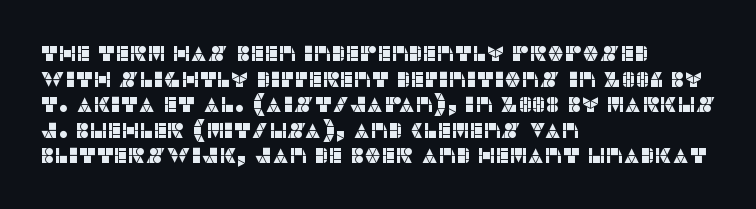
Q: Is the text italic (slanted)? A: No, it is upright.
Q: Is the text underlined? A: No.
Q: How is the paragraph aligned? A: Left-aligned.
Q: Is the spacing between letters normal or unusually wide? A: Normal.
